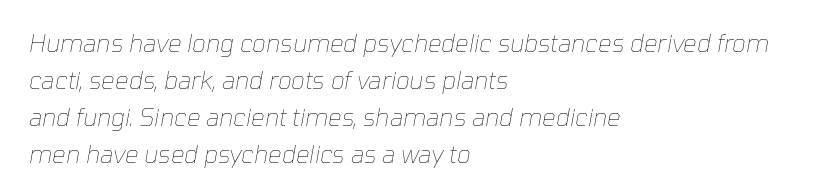
Q: Is the text bold? A: No.
Q: Is the text italic (slanted)? A: Yes, it leans right by about 10 degrees.
Q: Is the text underlined? A: No.
Q: How is the paragraph aligned? A: Left-aligned.
Q: Is the spacing between letters normal or unusually wide? A: Normal.
Q: Is the spacing between lines tight, normal or loose? A: Normal.
